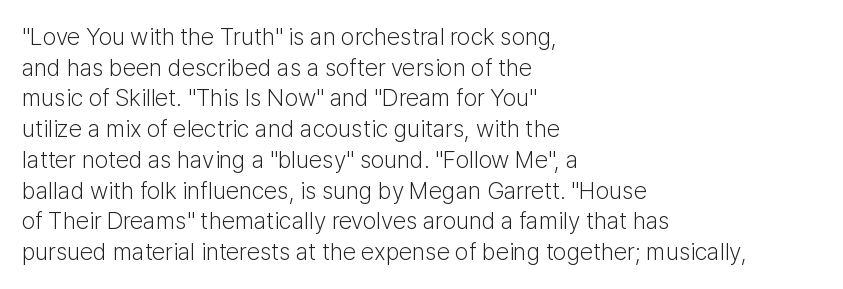
The image shows 24 px text type, upright; set left-aligned, normal line spacing (1.28x), normal letter spacing, not underlined.
